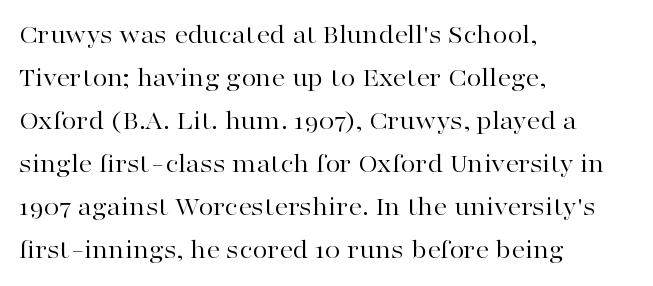
The image shows 27 px text type, upright; set left-aligned, normal line spacing (1.59x), normal letter spacing, not underlined.
